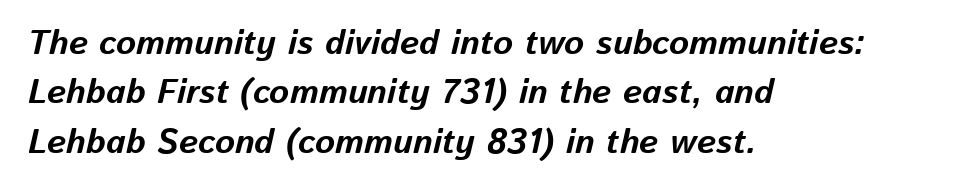
The image shows 34 px bold type, italic (leaning right); set left-aligned, normal line spacing (1.45x), normal letter spacing, not underlined; low stroke contrast and a medium x-height.
